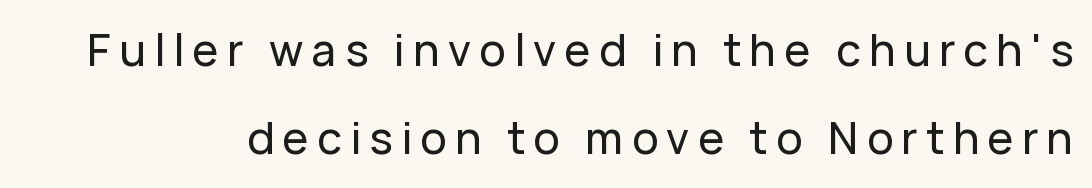
Q: Is the text italic (slanted)? A: No, it is upright.
Q: Is the typeface a serif or a sans-serif typeface? A: Sans-serif.
Q: Is the text underlined? A: No.
Q: Is the spacing between lines tight, normal or loose? A: Loose.
Q: Width (condensed, normal, or wide)? A: Normal.
Q: Stroke contrast? A: Low.
Q: x-height? A: Medium.
Q: Monospaced? A: No.
